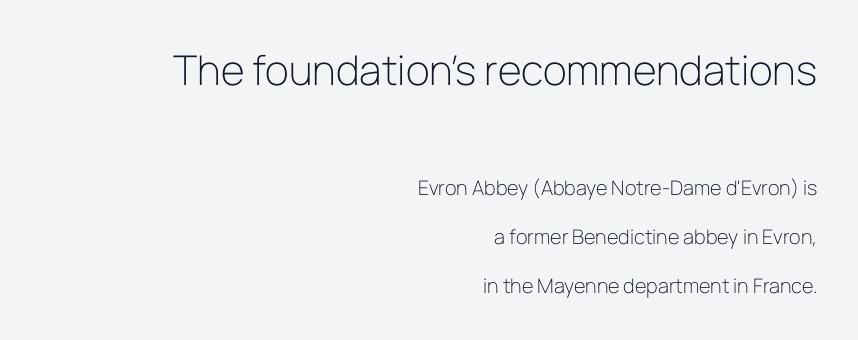
{"serif": "no", "italic": "no", "bold": "no", "weight": "light", "width": "normal", "stroke_contrast": "low", "x_height": "medium", "monospaced": "no", "underline": "no", "align": "right", "line_spacing": "loose", "line_spacing_ratio": 2.43, "letter_spacing": "normal", "letter_spacing_em": 0.0, "larger_block": "first", "size_ratio": 2.05, "glyph_px": 41}
